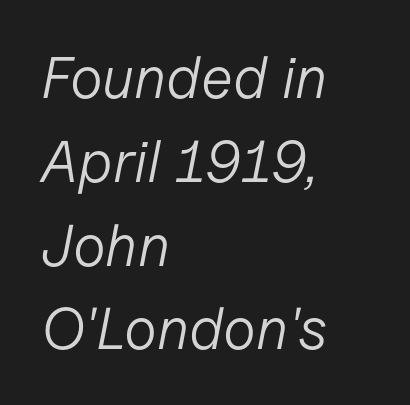
The image shows 59 px light type, italic (leaning right); set left-aligned, normal line spacing (1.42x), normal letter spacing, not underlined; low stroke contrast and a medium x-height.
